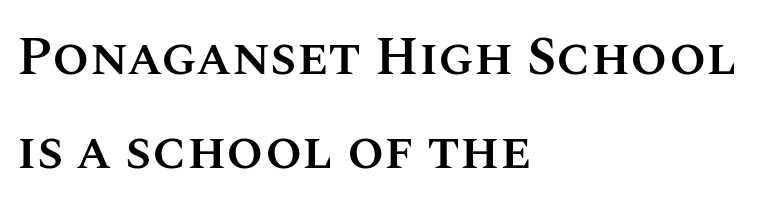
Notice the strokes are somewhat thickened but not fully heavy: this is a semibold. The passage shown is not underscored anywhere. Letter spacing: default. Spacing verdict: proportional, widths tailored to each character. The typography opts for an upright posture over an oblique one. Reading down the block, your eye returns to a fixed left position each line.
